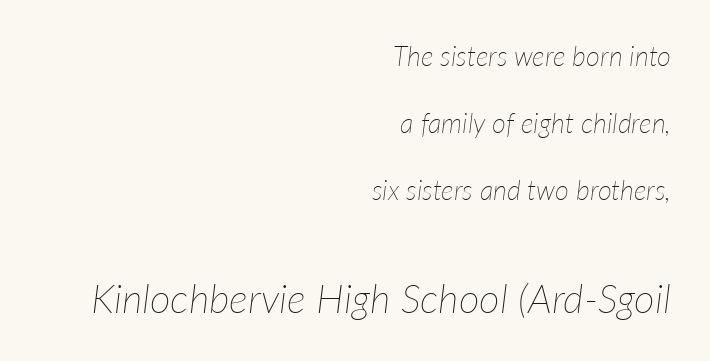
The lines are quadded right. The rendering uses natural spacing where letterforms have individual widths. Quick note: italic. Rows of type keep a wide berth in the vertical direction. Standard letterfit; no display-style spreading of the glyphs.
